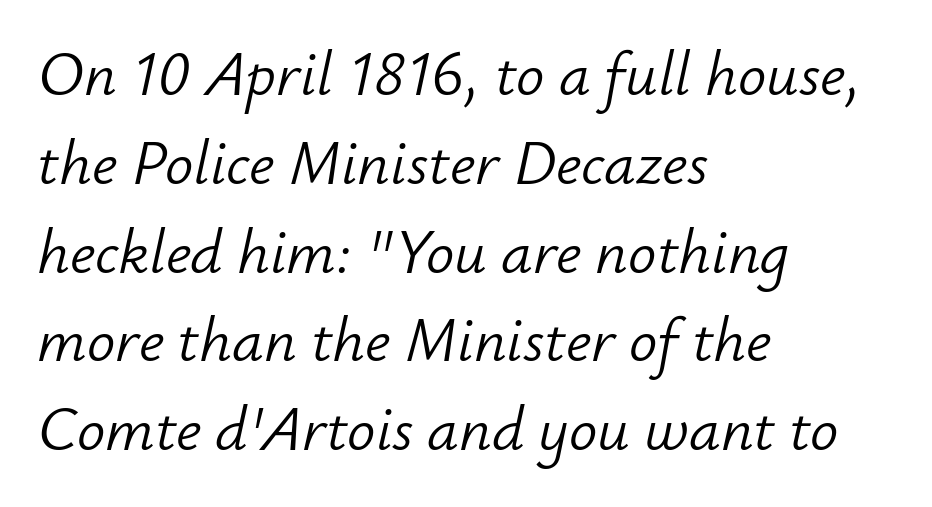
Just letters on the line, the space beneath them empty. Successive baselines arrive at the customary interval. The horizontal fit of the characters is conventional and even. Where is the straight margin? On the left. The rendering applies a slant to the glyphs.
